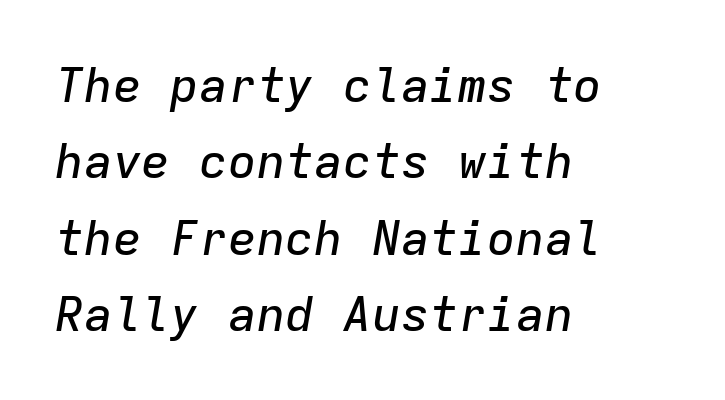
{"italic": "yes", "lean": "right", "slant_degrees": 9, "width": "normal", "stroke_contrast": "low", "x_height": "medium", "monospaced": "yes", "underline": "no", "align": "left", "line_spacing": "normal", "line_spacing_ratio": 1.59, "letter_spacing": "normal", "letter_spacing_em": 0.0, "glyph_px": 48}
